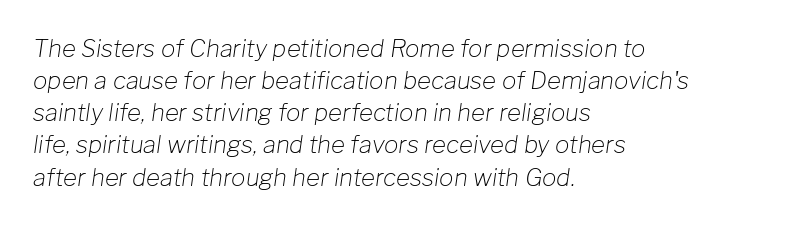
Look at the tracking — it's just the regular setting, nothing added. If you drew a ruler down the left edge, every line would touch it. Is there much room between lines? A standard amount, neither cramped nor airy. A clean baseline with only descenders dipping below it. The lettering tilts uniformly, giving the passage an italic look. Heaviness? Minimal to ordinary, like unemphasized prose.
